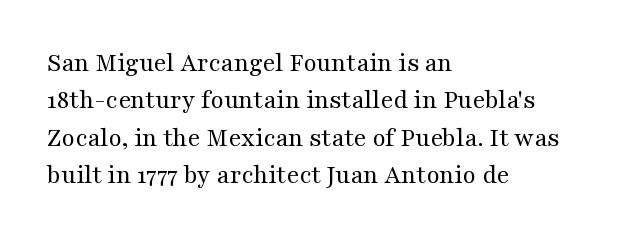
Q: Is the text bold? A: No.
Q: Is the text italic (slanted)? A: No, it is upright.
Q: Is the text underlined? A: No.
Q: How is the paragraph aligned? A: Left-aligned.
Q: Is the spacing between letters normal or unusually wide? A: Normal.
Q: Is the spacing between lines tight, normal or loose? A: Normal.
